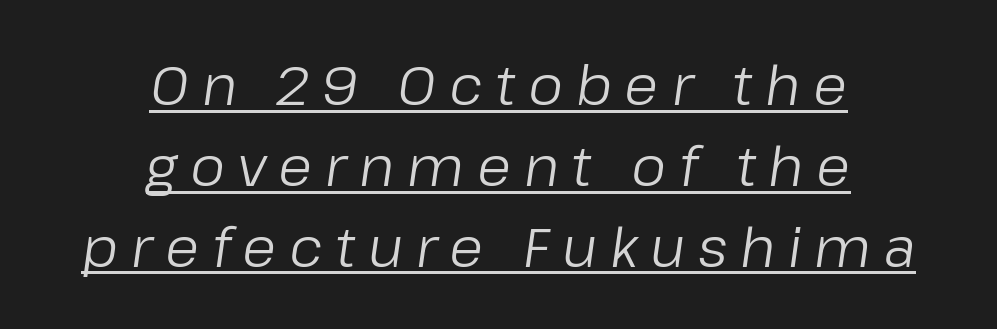
Q: Is the text bold? A: No.
Q: Is the text italic (slanted)? A: Yes, it leans right by about 8 degrees.
Q: Is the text underlined? A: Yes.
Q: How is the paragraph aligned? A: Centered.
Q: Is the spacing between letters normal or unusually wide? A: Unusually wide.
Q: Is the spacing between lines tight, normal or loose? A: Normal.
Q: Width (condensed, normal, or wide)? A: Normal.
Q: Stroke contrast? A: Low.
Q: x-height? A: Medium.
Q: Monospaced? A: No.
